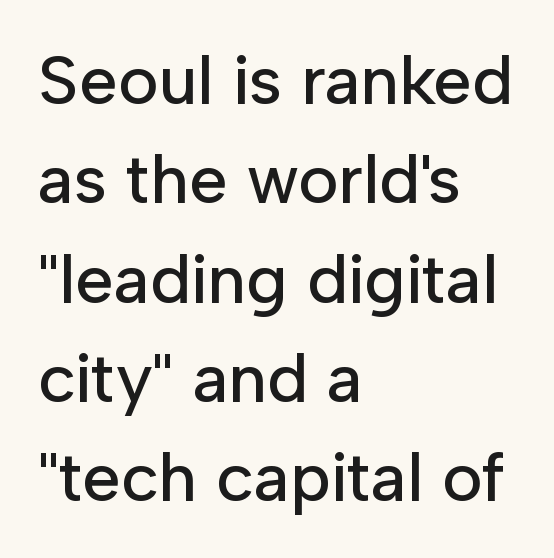
The image shows 69 px sans-serif type, upright; set left-aligned, normal line spacing (1.44x), normal letter spacing, not underlined; low stroke contrast and a medium x-height.
